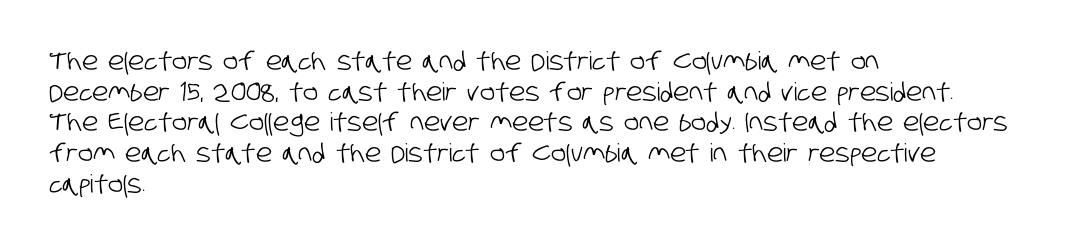
Q: Is the text underlined? A: No.
Q: How is the paragraph aligned? A: Left-aligned.
Q: Is the spacing between letters normal or unusually wide? A: Normal.
